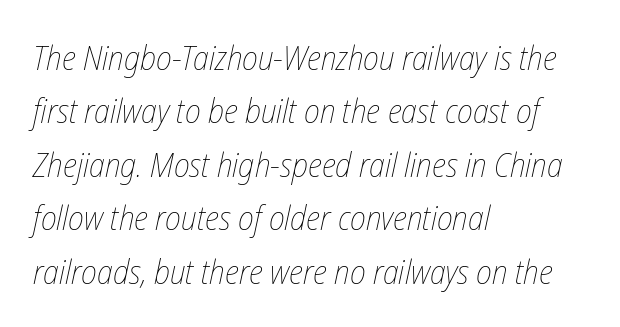
The image shows 34 px thin, condensed type, italic (leaning right); set left-aligned, normal line spacing (1.57x), normal letter spacing, not underlined; low stroke contrast and a medium x-height.
